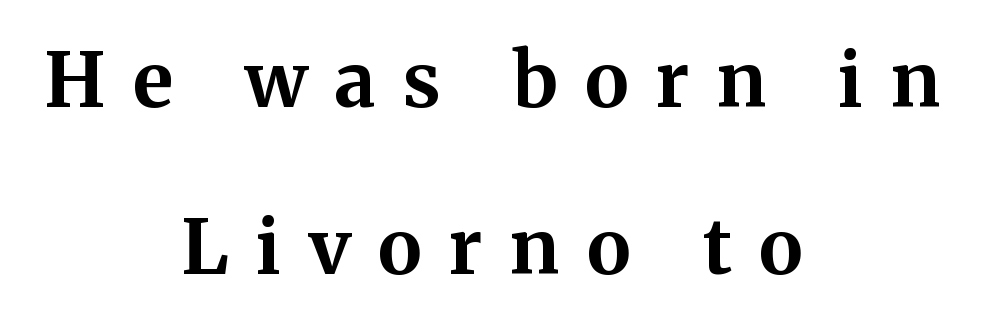
The image shows 75 px bold serif type, upright; set centered, loose line spacing (2.23x), unusually wide letter spacing (+0.37 em), not underlined; medium stroke contrast and a medium x-height.
